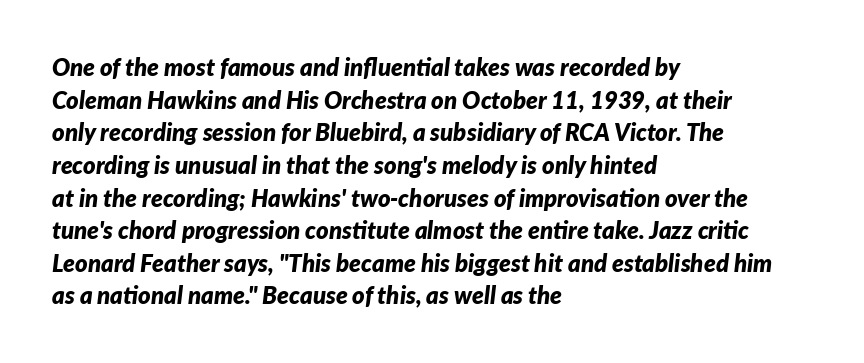
The image shows 24 px bold type, italic (leaning right); set left-aligned, normal line spacing (1.36x), normal letter spacing, not underlined.
